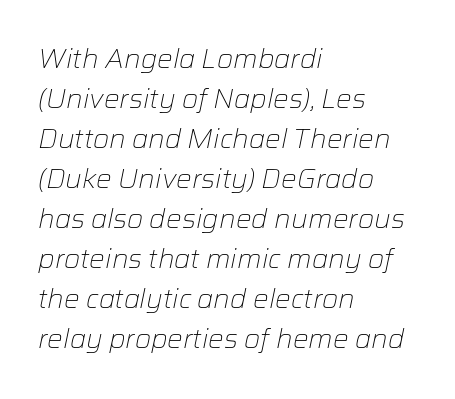
Q: Is the text bold? A: No.
Q: Is the text italic (slanted)? A: Yes, it leans right by about 12 degrees.
Q: Is the text underlined? A: No.
Q: How is the paragraph aligned? A: Left-aligned.
Q: Is the spacing between letters normal or unusually wide? A: Normal.
Q: Is the spacing between lines tight, normal or loose? A: Normal.
